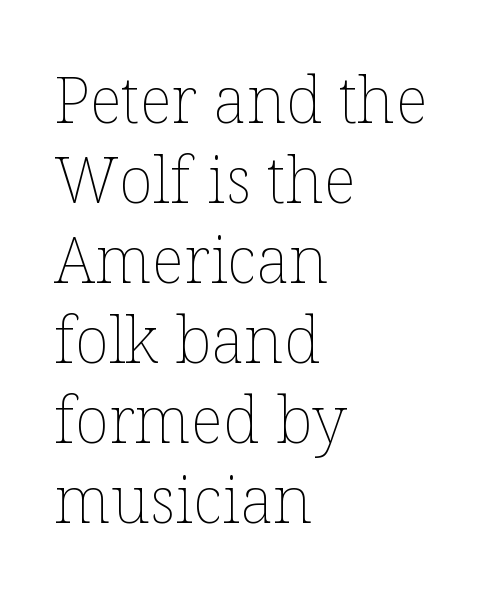
{"italic": "no", "bold": "no", "weight": "thin", "width": "normal", "stroke_contrast": "low", "x_height": "medium", "monospaced": "no", "underline": "no", "align": "left", "line_spacing": "normal", "line_spacing_ratio": 1.25, "letter_spacing": "normal", "letter_spacing_em": 0.0, "glyph_px": 64}
